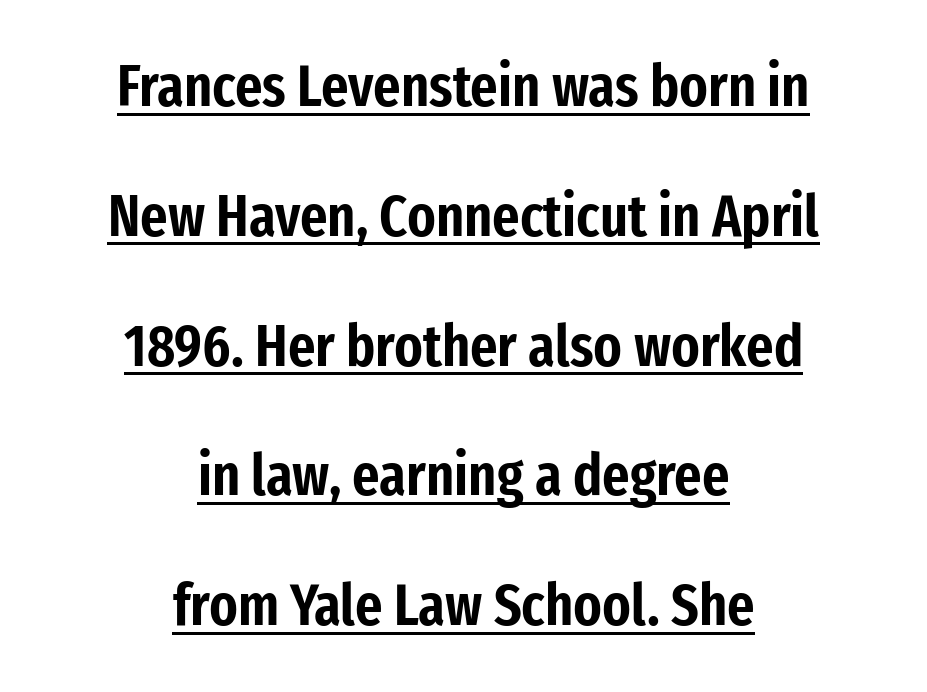
Notice the wide empty band between every row — that's loose leading. The typography opts for an upright posture over an oblique one. These lines keep a tight, regular rhythm from letter to letter. The letters advance in unequal steps, a hallmark of proportional type.
